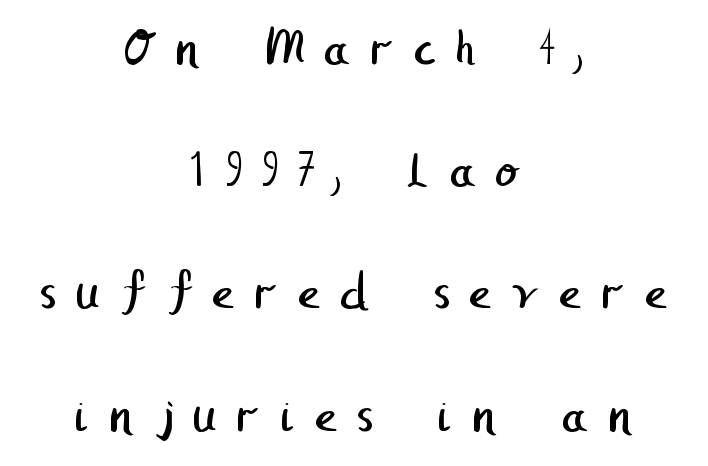
The specimen omits any rule beneath the text block's lines. The rendering inserts visible extra space after every character. On a weight scale, this lands at 450 or below. This rendering uses center alignment, leaving both contours irregular but symmetric. Grotesque or geometric, the face here clearly has no serifs.
